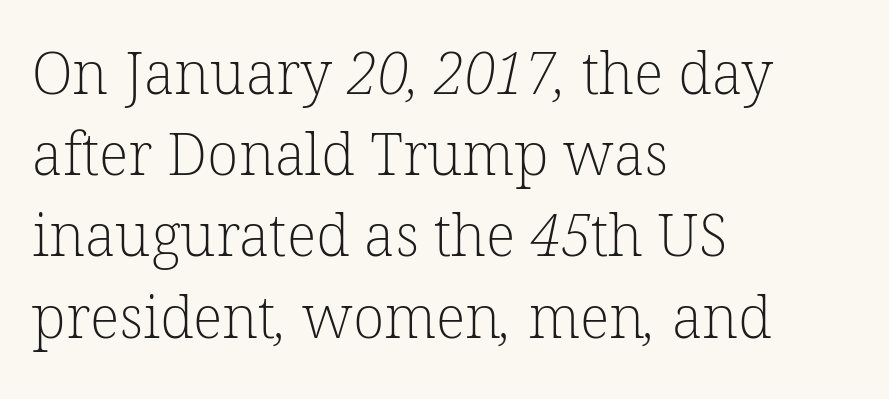
{"serif": "yes", "bold": "no", "weight": "light", "width": "normal", "stroke_contrast": "low", "x_height": "medium", "monospaced": "no", "underline": "no", "align": "left", "line_spacing": "normal", "line_spacing_ratio": 1.4, "letter_spacing": "normal", "letter_spacing_em": 0.0, "glyph_px": 58}
